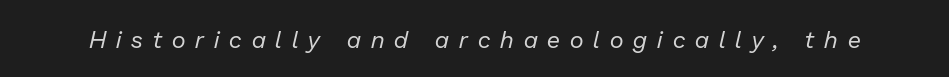
{"italic": "yes", "lean": "right", "slant_degrees": 13, "bold": "no", "underline": "no", "letter_spacing": "wide", "letter_spacing_em": 0.42, "glyph_px": 24}
